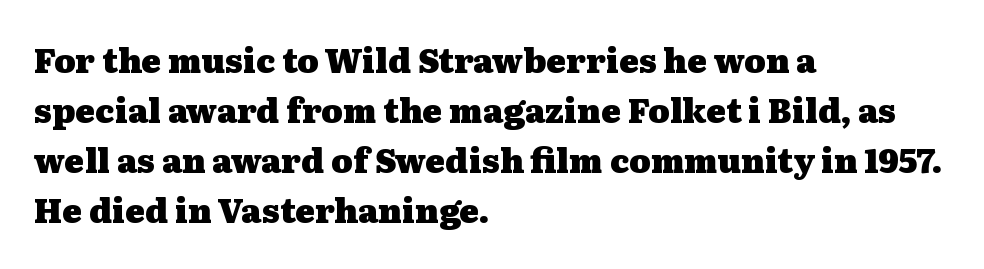
The image shows 33 px heavy, wide serif type, upright; set left-aligned, normal line spacing (1.52x), normal letter spacing, not underlined; medium stroke contrast and a medium x-height.
